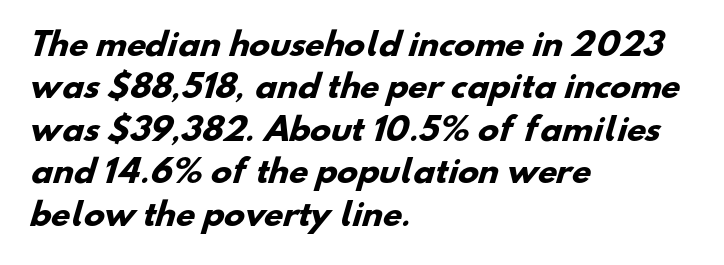
Q: Is the text bold? A: Yes.
Q: Is the typeface a serif or a sans-serif typeface? A: Sans-serif.
Q: Is the text underlined? A: No.
Q: How is the paragraph aligned? A: Left-aligned.
Q: Is the spacing between letters normal or unusually wide? A: Normal.
Q: Is the spacing between lines tight, normal or loose? A: Normal.
Q: Width (condensed, normal, or wide)? A: Normal.
Q: Stroke contrast? A: Low.
Q: x-height? A: Small.
Q: Monospaced? A: No.
